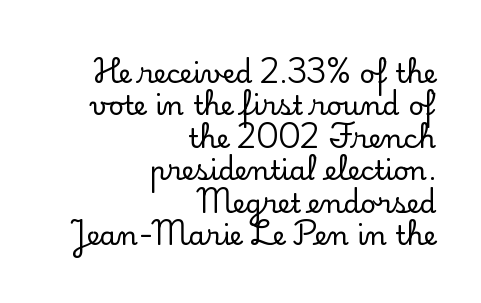
Short note: letters normally spaced. Alignment: flush right. Plain, unruled lines of type. The lettering holds an erect, upright posture throughout.
